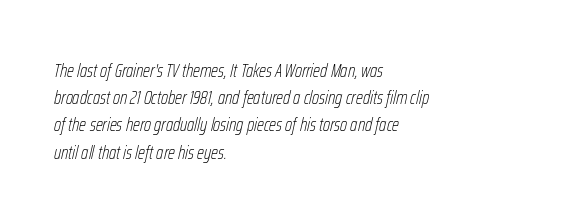
The image shows 20 px text type, italic (leaning right); set left-aligned, normal line spacing (1.36x), normal letter spacing, not underlined.
